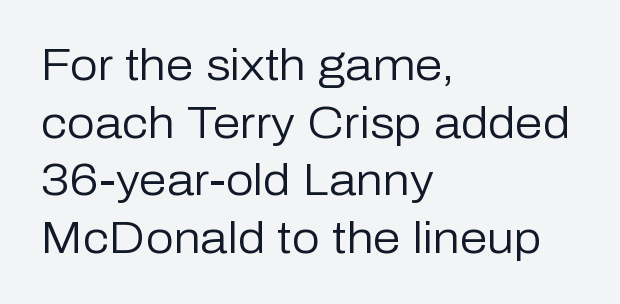
The image shows 44 px regular-weight sans-serif type, upright; set left-aligned, normal line spacing (1.31x), normal letter spacing, not underlined; low stroke contrast and a medium x-height.
